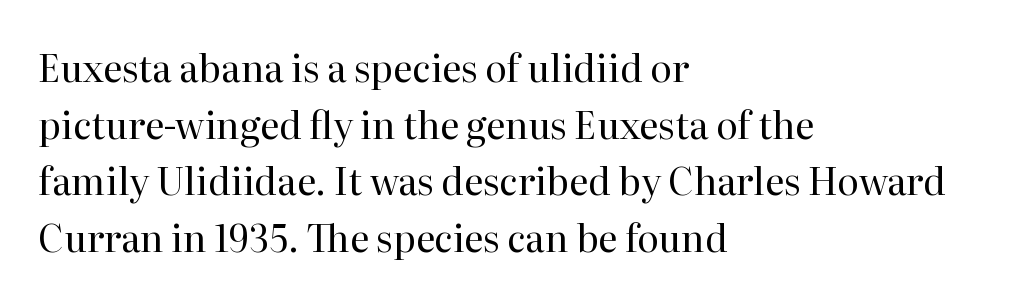
Q: Is the text bold? A: No.
Q: Is the text italic (slanted)? A: No, it is upright.
Q: Is the typeface a serif or a sans-serif typeface? A: Serif.
Q: Is the text underlined? A: No.
Q: How is the paragraph aligned? A: Left-aligned.
Q: Is the spacing between letters normal or unusually wide? A: Normal.
Q: Is the spacing between lines tight, normal or loose? A: Normal.
Q: Width (condensed, normal, or wide)? A: Normal.
Q: Stroke contrast? A: High.
Q: x-height? A: Medium.
Q: Monospaced? A: No.
